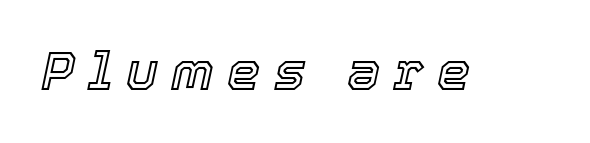
{"italic": "yes", "lean": "right", "slant_degrees": 12, "width": "normal", "x_height": "medium", "monospaced": "no", "underline": "no", "letter_spacing": "wide", "letter_spacing_em": 0.25, "glyph_px": 53}
